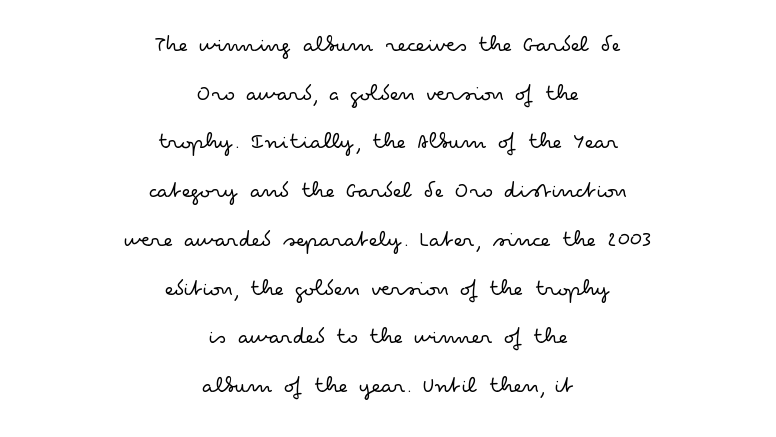
The image shows 24 px text type, upright; set centered, loose line spacing (2.03x), normal letter spacing, not underlined.
